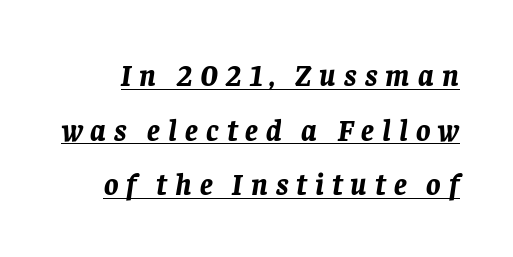
{"italic": "yes", "lean": "right", "slant_degrees": 8, "bold": "yes", "weight": "bold", "width": "normal", "stroke_contrast": "low", "x_height": "large", "monospaced": "no", "underline": "yes", "line_spacing_ratio": 1.82, "letter_spacing": "wide", "letter_spacing_em": 0.27, "glyph_px": 30}
